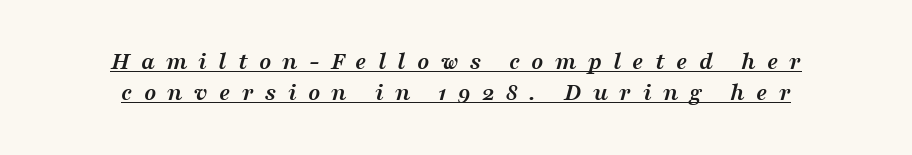
Glance below the letters and you will spot a drawn line. This sample uses expanded letter spacing, leaving extra air between glyphs. Vertical spacing — default. Yep, that's italic — everything's leaning. These lines stack symmetrically, like a column narrowing and widening about its center. The sample has been set heavy, in full bold.
